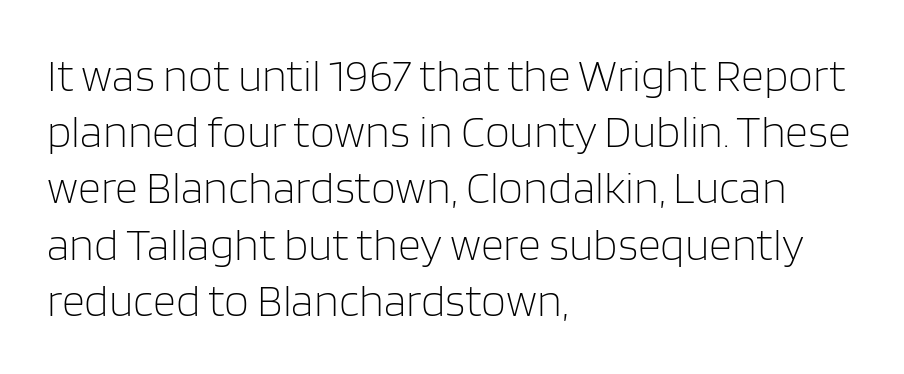
The image shows 45 px light sans-serif type, upright; set left-aligned, normal line spacing (1.25x), normal letter spacing, not underlined; low stroke contrast and a large x-height.
